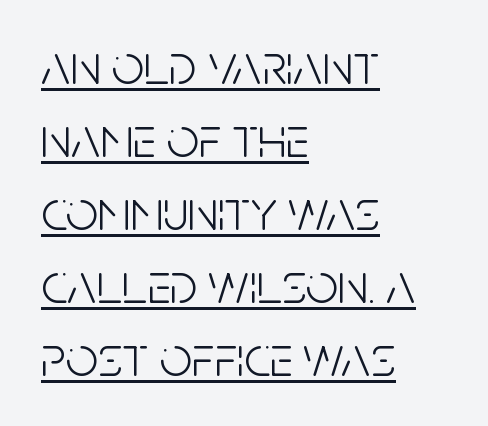
Q: Is the text bold? A: No.
Q: Is the text italic (slanted)? A: No, it is upright.
Q: Is the typeface a serif or a sans-serif typeface? A: Sans-serif.
Q: Is the text underlined? A: Yes.
Q: How is the paragraph aligned? A: Left-aligned.
Q: Is the spacing between letters normal or unusually wide? A: Normal.
Q: Is the spacing between lines tight, normal or loose? A: Normal.
Q: Width (condensed, normal, or wide)? A: Condensed.
Q: Stroke contrast? A: Low.
Q: x-height? A: Large.
Q: Monospaced? A: No.
